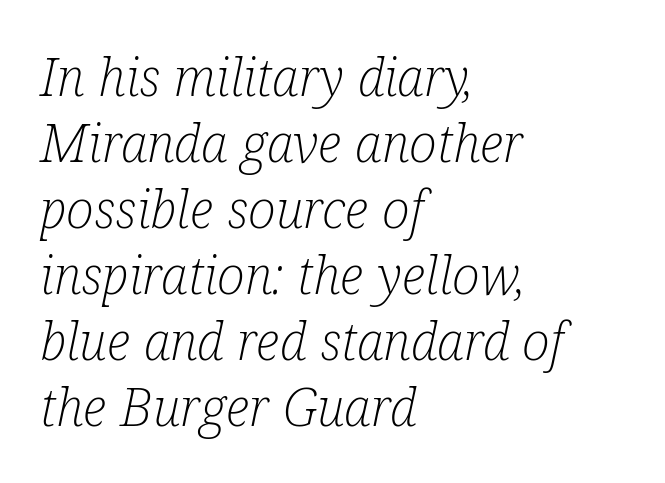
Summary of weight: not heavy and not bold. A student would call this left alignment; a typographer would say flush left, rag right. The letters are slanted; this is an italic face. Typographically, this falls in the serif category. Lines of text with bare space underneath. These lines keep a tight, regular rhythm from letter to letter.
